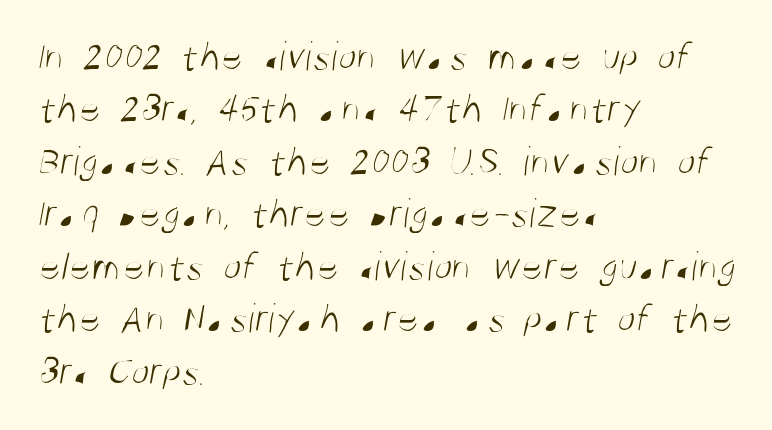
{"serif": "no", "bold": "no", "weight": "light", "width": "condensed", "stroke_contrast": "medium", "x_height": "large", "monospaced": "no", "underline": "no", "align": "left", "line_spacing": "normal", "line_spacing_ratio": 1.25, "letter_spacing": "normal", "letter_spacing_em": 0.0, "glyph_px": 42}
